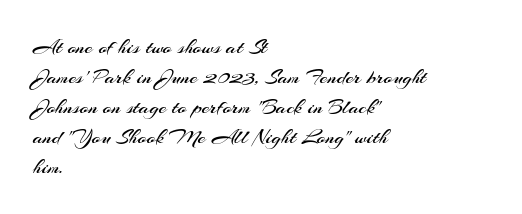
Reading down the column, the eye jumps a familiar distance to each next line. Left-aligned paragraph, ragged on the right. Check under the words: just untouched page.
